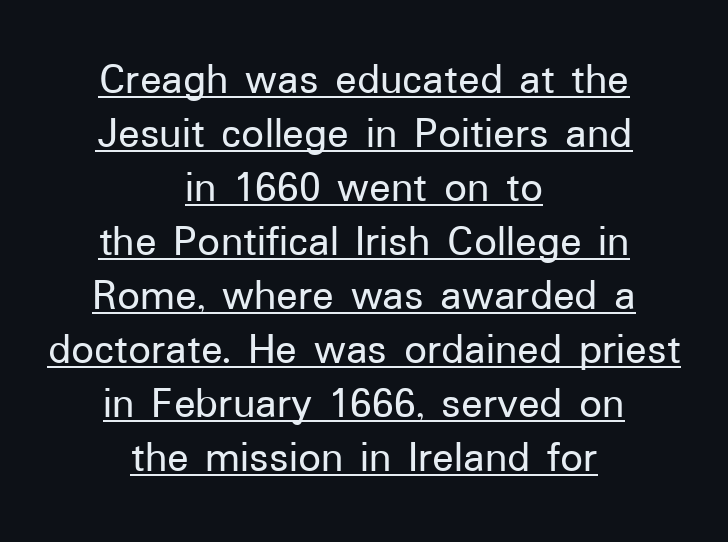
{"serif": "no", "italic": "no", "width": "normal", "stroke_contrast": "low", "x_height": "medium", "monospaced": "no", "underline": "yes", "align": "center", "line_spacing_ratio": 1.2, "letter_spacing": "normal", "letter_spacing_em": 0.0, "glyph_px": 45}
